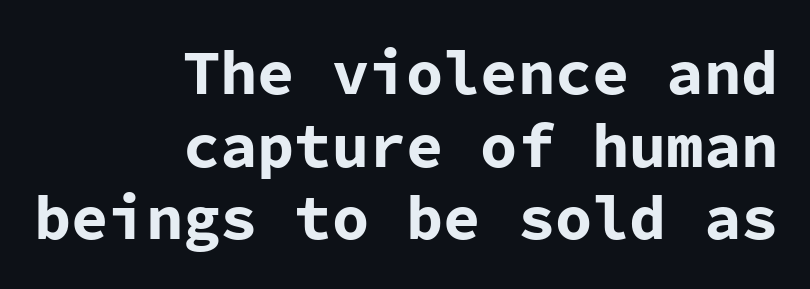
Q: Is the text bold? A: Yes.
Q: Is the text italic (slanted)? A: No, it is upright.
Q: Is the typeface a serif or a sans-serif typeface? A: Sans-serif.
Q: Is the text underlined? A: No.
Q: How is the paragraph aligned? A: Right-aligned.
Q: Is the spacing between letters normal or unusually wide? A: Normal.
Q: Width (condensed, normal, or wide)? A: Normal.
Q: Stroke contrast? A: Low.
Q: x-height? A: Medium.
Q: Monospaced? A: Yes.
